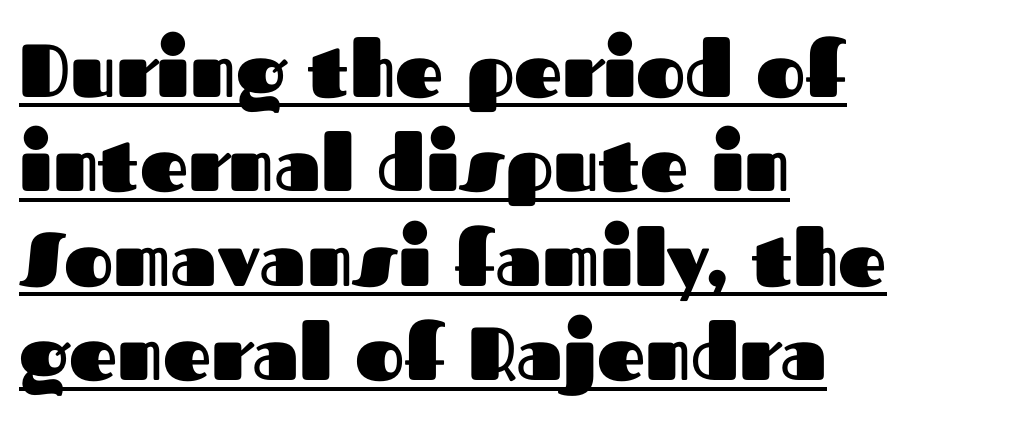
In designer terms, the underline attribute is active on this setting. Does the copy run flush right? No — it runs flush left. The type sits square on the baseline with zero lean. The font family rendered here belongs to the sans-serif group. The letters advance in unequal steps, a hallmark of proportional type.
